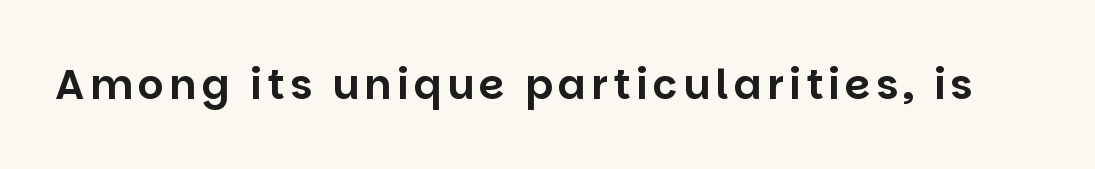
{"serif": "no", "italic": "no", "width": "normal", "stroke_contrast": "low", "x_height": "large", "monospaced": "no", "underline": "no", "glyph_px": 41}
